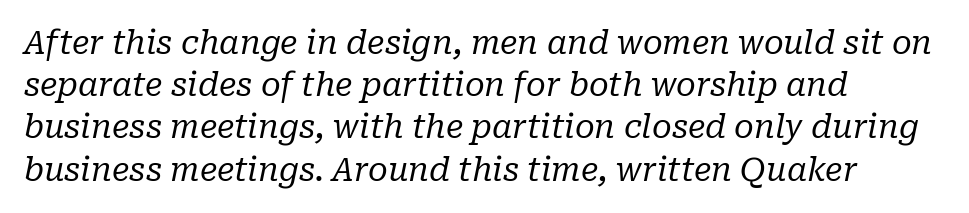
The image shows 32 px regular-weight serif type, italic (leaning right); set left-aligned, normal line spacing (1.32x), normal letter spacing, not underlined; low stroke contrast and a medium x-height.
